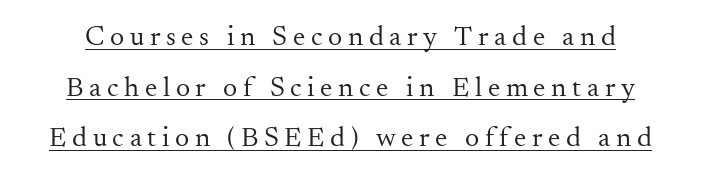
Rendered with straight, roman letterforms. A typesetter would label this face a serif. A typesetter would call this proportional, since set widths differ per character. The passage shown is not bold in any degree.
